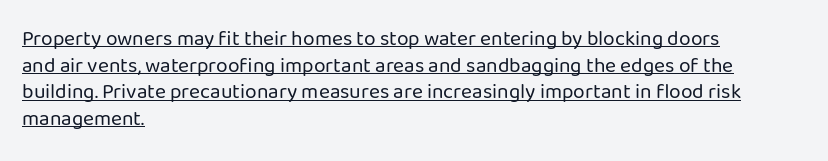
Is the letter spacing exaggerated? No — it looks like the ordinary default. This sample uses an upright cut, with every glyph sitting square on the baseline. Notice how descenders clear the ascenders below comfortably — that's standard leading. Layout note: lines flush left.
